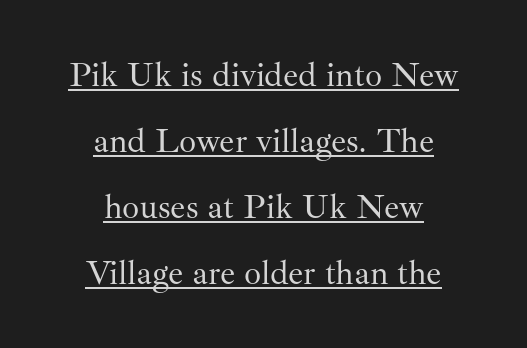
{"serif": "yes", "italic": "no", "bold": "no", "weight": "regular", "width": "normal", "stroke_contrast": "medium", "x_height": "small", "monospaced": "no", "underline": "yes", "align": "center", "line_spacing": "loose", "line_spacing_ratio": 1.94, "letter_spacing": "normal", "letter_spacing_em": 0.0, "glyph_px": 34}
